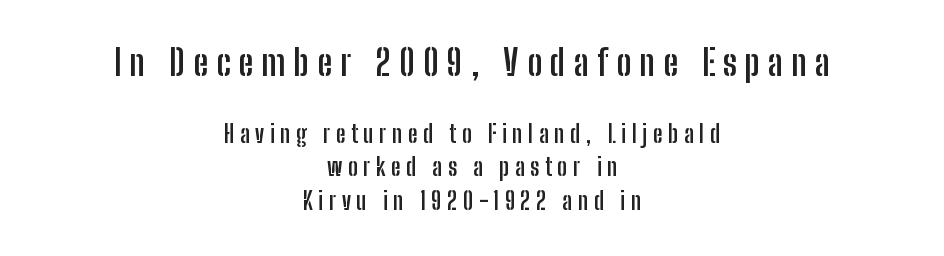
{"serif": "no", "italic": "no", "bold": "yes", "weight": "semibold", "width": "condensed", "stroke_contrast": "low", "x_height": "medium", "monospaced": "no", "underline": "no", "align": "center", "line_spacing": "normal", "line_spacing_ratio": 1.39, "letter_spacing": "wide", "letter_spacing_em": 0.23, "larger_block": "first", "size_ratio": 1.5, "glyph_px": 36}
